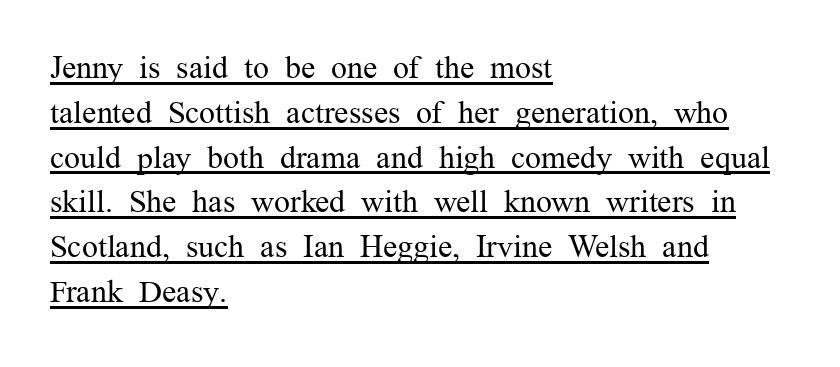
{"serif": "yes", "italic": "no", "bold": "no", "weight": "regular", "width": "normal", "stroke_contrast": "medium", "x_height": "medium", "monospaced": "no", "underline": "yes", "align": "left", "line_spacing": "normal", "line_spacing_ratio": 1.4, "letter_spacing": "normal", "letter_spacing_em": 0.0, "glyph_px": 32}
